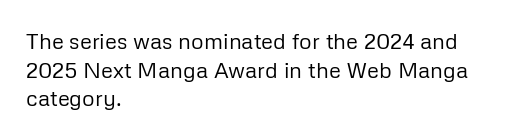
The image shows 22 px text type, upright; set left-aligned, normal line spacing (1.3x), normal letter spacing, not underlined.
